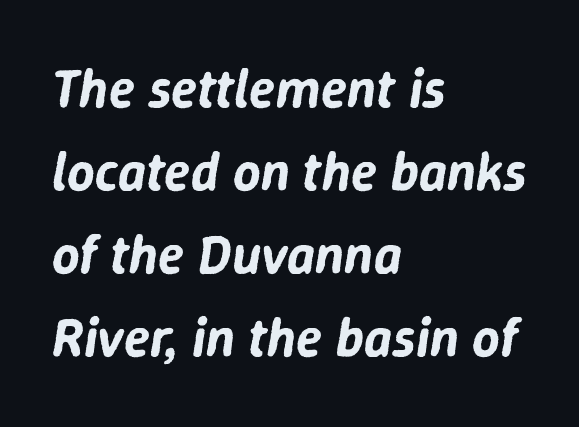
The zone under the glyphs is completely vacant. Designer's note — italics engaged. The rendering uses a moderate line-height, typical for paragraphs. Teacher's note: observe the even left margin — that is flush-left alignment. The passage shown is typed in a proportional face where columns would drift. Is the letter spacing exaggerated? No — it looks like the ordinary default.
